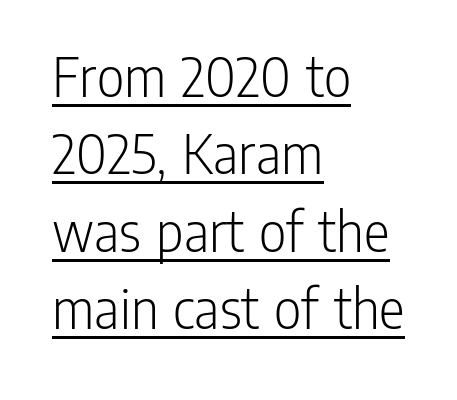
The horizontal fit of the characters is conventional and even. A light-to-regular cut is what we see here. Rendered with straight, roman letterforms. Notice how a bar underscores the lettering throughout. The rag falls on the right side of this text block.
